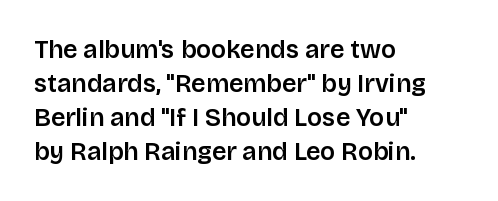
These lines were composed using upright roman letters. Line beginnings align vertically; line endings do not. Quick note: underline off. Nobody touched the tracking dial on this one. Leading matches the norm, producing a regular column.
